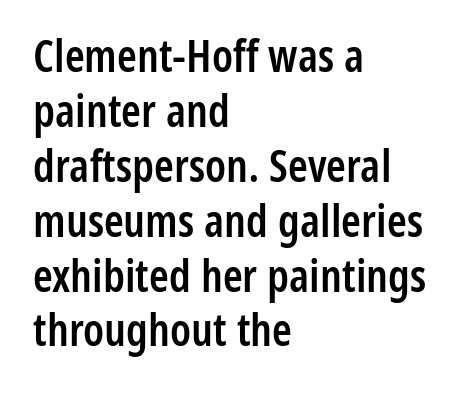
{"serif": "no", "italic": "no", "bold": "semi", "weight": "semibold", "width": "condensed", "stroke_contrast": "low", "x_height": "medium", "monospaced": "no", "underline": "no", "align": "left", "line_spacing_ratio": 1.22, "letter_spacing": "normal", "letter_spacing_em": 0.0, "glyph_px": 45}
